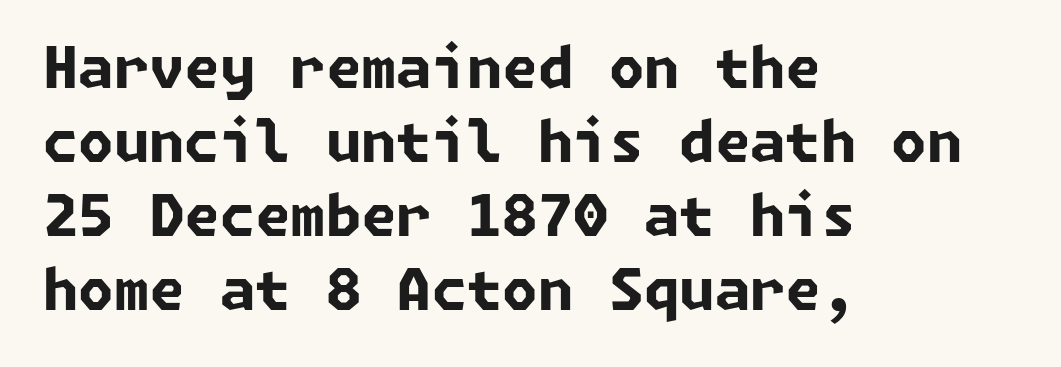
The image shows 57 px bold sans-serif type; set left-aligned, normal line spacing (1.3x), normal letter spacing, not underlined; low stroke contrast and a medium x-height.
